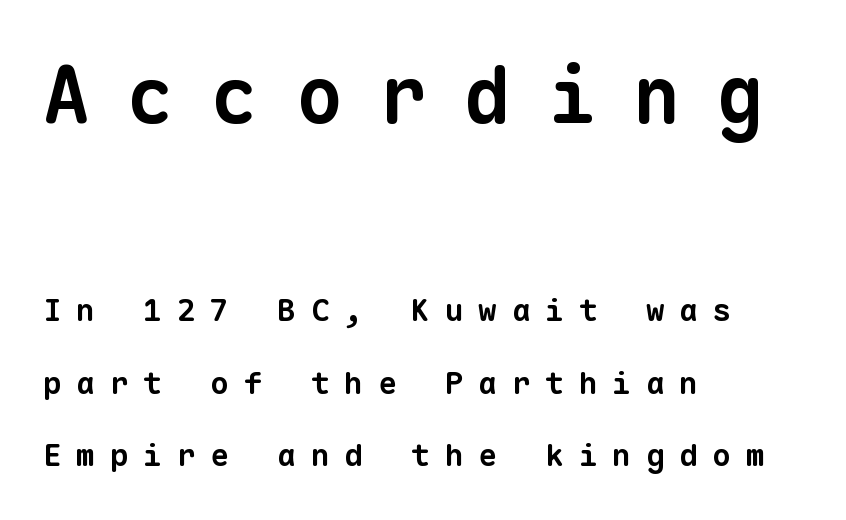
Characters follow at a spacing far wider than the type designer built in. These two chunks differ in scale, with the top chunk taking the larger measure. The specimen omits any rule beneath the text block's lines. Nothing sits at the stroke ends, so this counts as sans-serif. These lines are set flush left with a ragged right edge.
